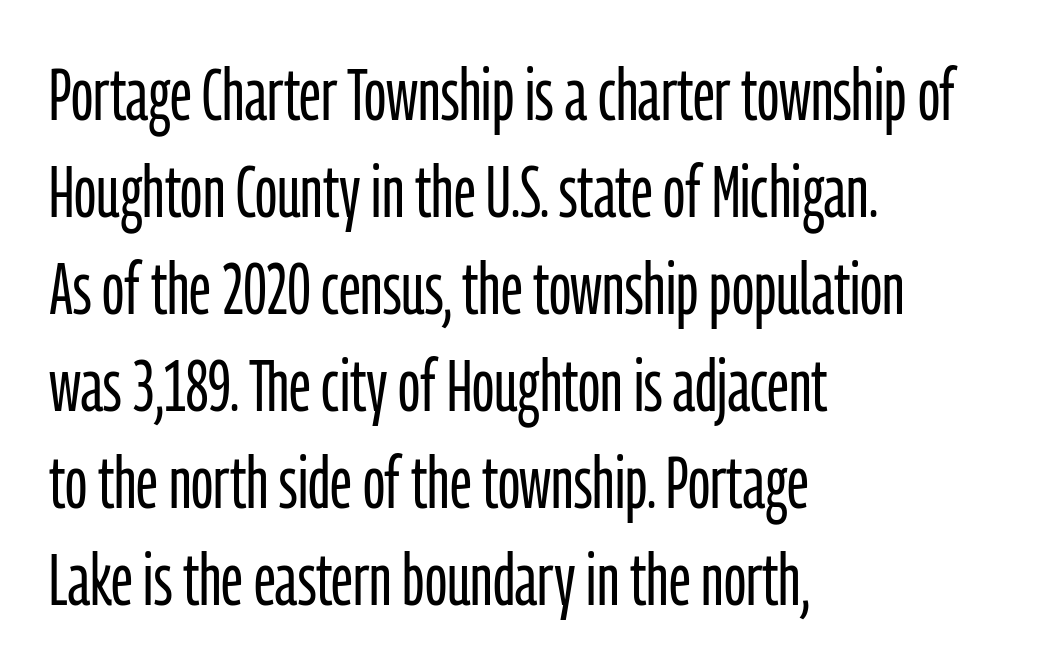
Bold? No — there's no thickening of the strokes. A typesetter would call this proportional, since set widths differ per character. This rendering leaves character spacing at its baseline value. The space between consecutive lines is moderate. Each row of text sits above clean, open space.
